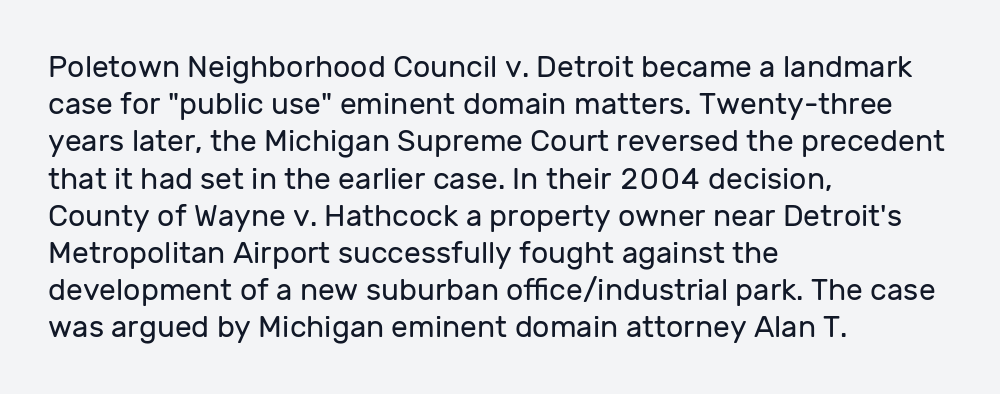
{"serif": "no", "italic": "no", "bold": "no", "weight": "regular", "width": "normal", "stroke_contrast": "low", "x_height": "medium", "monospaced": "no", "underline": "no", "align": "left", "line_spacing_ratio": 1.24, "letter_spacing": "normal", "letter_spacing_em": 0.0, "glyph_px": 30}
